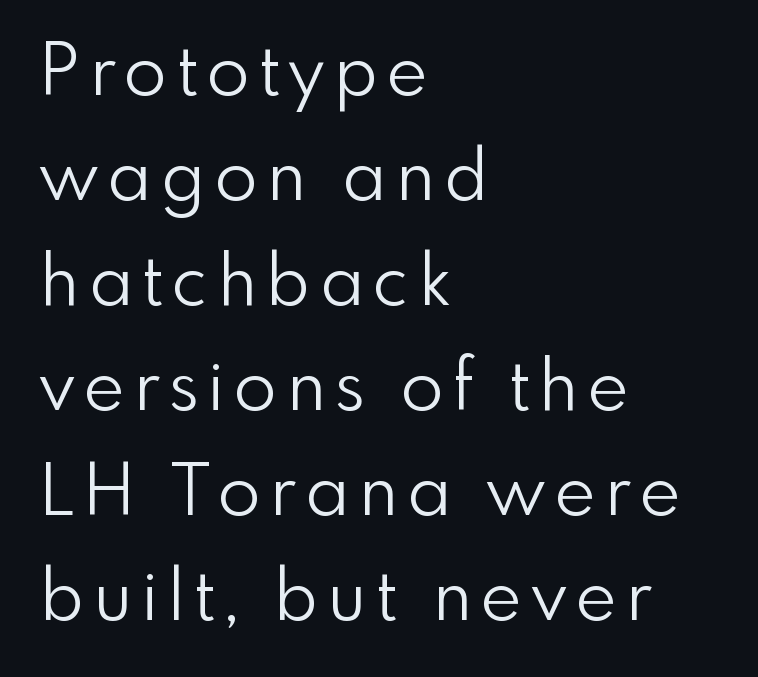
The image shows 70 px light sans-serif type, upright; set left-aligned, normal line spacing (1.5x), not underlined; a small x-height.
